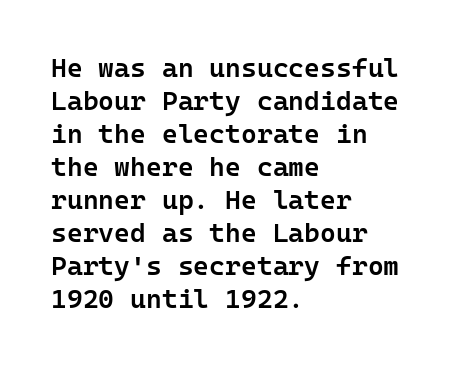
{"italic": "no", "bold": "semi", "underline": "no", "align": "left", "line_spacing_ratio": 1.22, "letter_spacing": "normal", "letter_spacing_em": 0.0, "glyph_px": 27}
